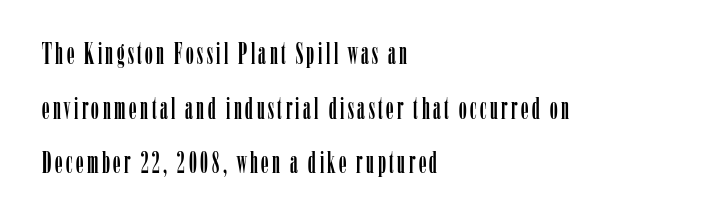
Q: Is the text italic (slanted)? A: No, it is upright.
Q: Is the typeface a serif or a sans-serif typeface? A: Serif.
Q: Is the text underlined? A: No.
Q: How is the paragraph aligned? A: Left-aligned.
Q: Width (condensed, normal, or wide)? A: Condensed.
Q: Stroke contrast? A: Low.
Q: x-height? A: Medium.
Q: Monospaced? A: No.
